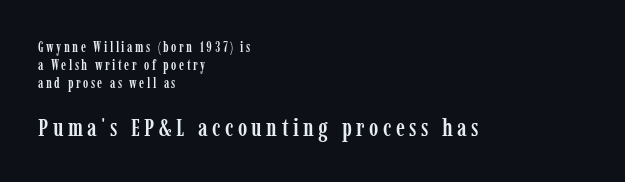
The image shows 25 px text type, upright; set left-aligned, normal line spacing (1.29x), not underlined; the second (bottom) block is 1.79x larger.
